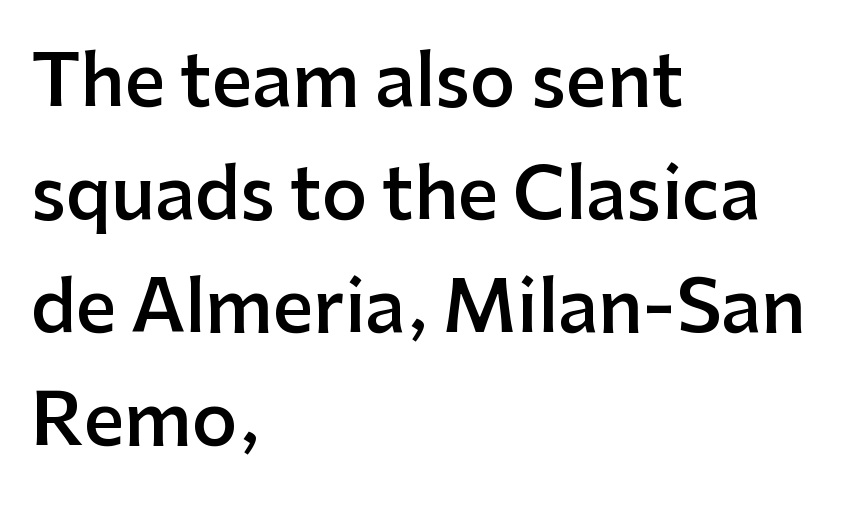
Typesetter's note: demi weight, one step under bold. One glance says typical: line gaps are just what's usual. Notice how the passage keeps a crisp vertical edge on the left only. It's the straight-up-and-down kind of type.
